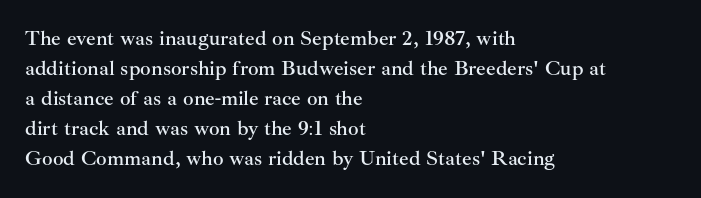
The image shows 21 px text type, upright; set left-aligned, normal line spacing (1.43x), normal letter spacing, not underlined.
